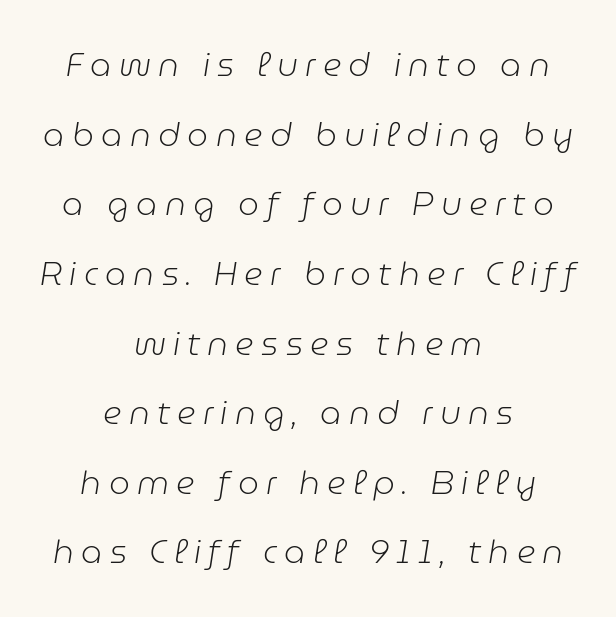
Q: Is the text bold? A: No.
Q: Is the text italic (slanted)? A: Yes, it leans right by about 9 degrees.
Q: Is the text underlined? A: No.
Q: How is the paragraph aligned? A: Centered.
Q: Is the spacing between letters normal or unusually wide? A: Unusually wide.
Q: Is the spacing between lines tight, normal or loose? A: Loose.
Q: Width (condensed, normal, or wide)? A: Normal.
Q: Stroke contrast? A: Low.
Q: x-height? A: Medium.
Q: Monospaced? A: No.
